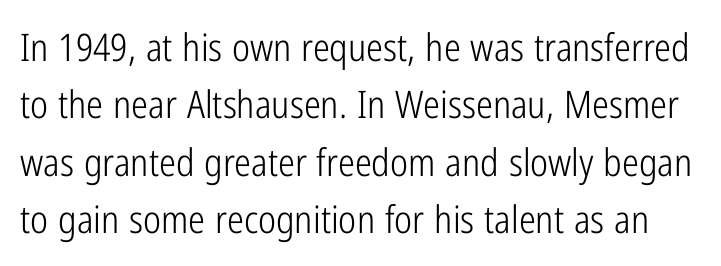
Q: Is the text bold? A: No.
Q: Is the text italic (slanted)? A: No, it is upright.
Q: Is the typeface a serif or a sans-serif typeface? A: Sans-serif.
Q: Is the text underlined? A: No.
Q: Is the spacing between letters normal or unusually wide? A: Normal.
Q: Is the spacing between lines tight, normal or loose? A: Normal.
Q: Width (condensed, normal, or wide)? A: Condensed.
Q: Stroke contrast? A: Low.
Q: x-height? A: Medium.
Q: Monospaced? A: No.
